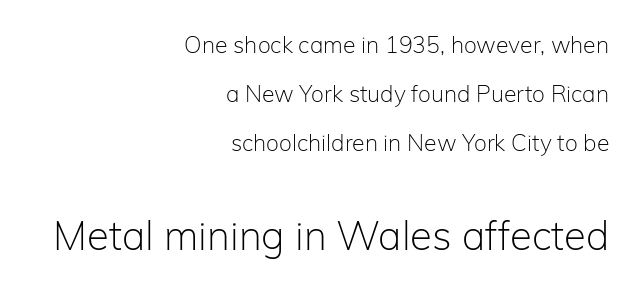
The image shows 40 px light sans-serif type, upright; set right-aligned, loose line spacing (2.14x), normal letter spacing, not underlined; the second (bottom) block is 1.74x larger; low stroke contrast and a medium x-height.
